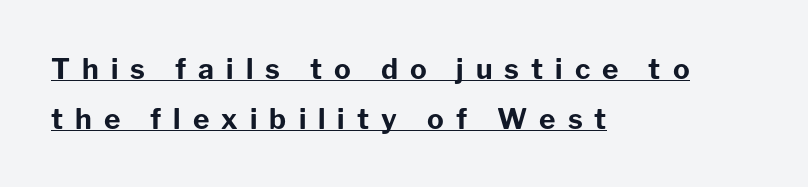
{"serif": "no", "italic": "no", "bold": "yes", "weight": "bold", "width": "normal", "stroke_contrast": "low", "x_height": "medium", "monospaced": "no", "underline": "yes", "align": "left", "line_spacing_ratio": 1.78, "letter_spacing": "wide", "letter_spacing_em": 0.43, "glyph_px": 28}
